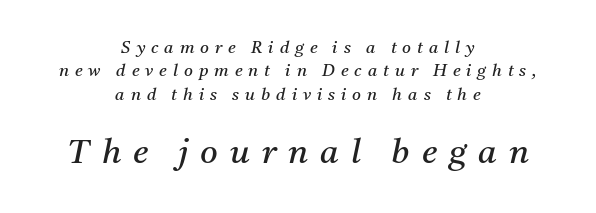
Q: Is the text bold? A: No.
Q: Is the text italic (slanted)? A: Yes, it leans right by about 11 degrees.
Q: Is the typeface a serif or a sans-serif typeface? A: Serif.
Q: Is the text underlined? A: No.
Q: How is the paragraph aligned? A: Centered.
Q: Is the spacing between letters normal or unusually wide? A: Unusually wide.
Q: Is the spacing between lines tight, normal or loose? A: Normal.
Q: Which block of text is set in a larger size, the first (top) or the second (bottom)? A: The second (bottom) one.
Q: Width (condensed, normal, or wide)? A: Normal.
Q: Stroke contrast? A: Medium.
Q: x-height? A: Medium.
Q: Monospaced? A: No.
